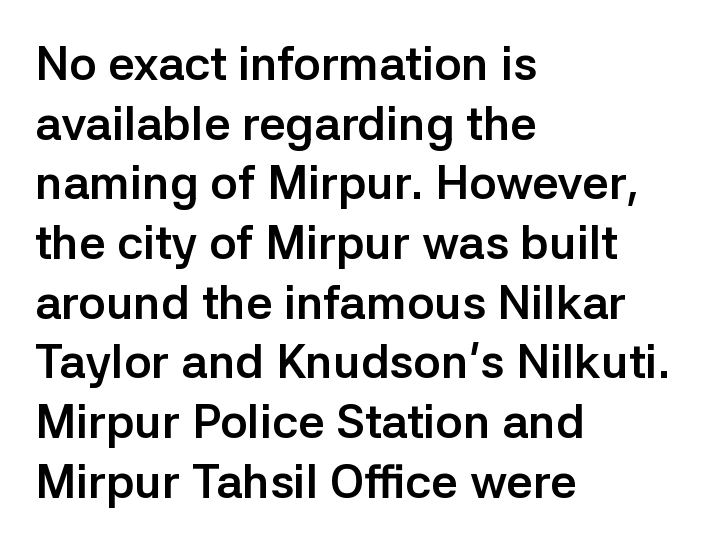
Every row of glyphs begins at an identical x-position on the left. Caption: standard tracking, unaltered. The gap between lines stays unmarked. You'd pick this weight for a headline — it's a proper bold.
